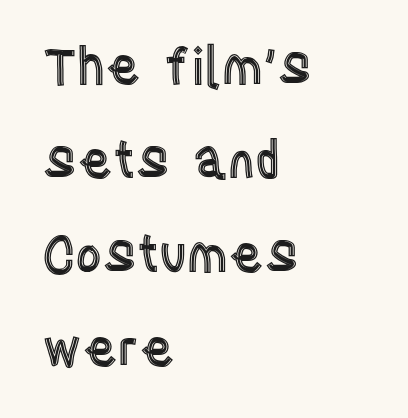
Q: Is the text italic (slanted)? A: No, it is upright.
Q: Is the text underlined? A: No.
Q: How is the paragraph aligned? A: Left-aligned.
Q: Is the spacing between letters normal or unusually wide? A: Normal.
Q: Width (condensed, normal, or wide)? A: Condensed.
Q: x-height? A: Large.
Q: Monospaced? A: No.
